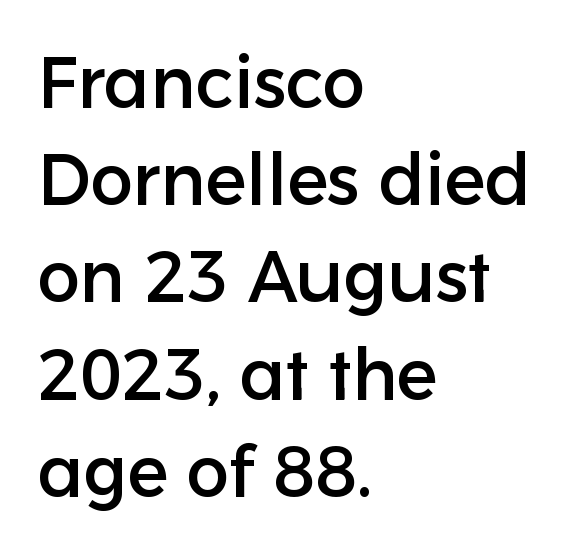
The image shows 72 px sans-serif type, upright; set left-aligned, normal line spacing (1.35x), normal letter spacing, not underlined; low stroke contrast and a medium x-height.
